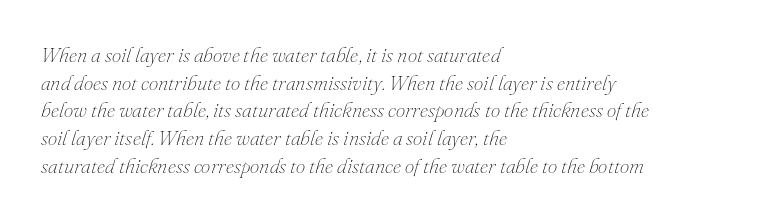
{"italic": "yes", "lean": "right", "slant_degrees": 16, "bold": "no", "underline": "no", "align": "left", "line_spacing": "normal", "line_spacing_ratio": 1.32, "letter_spacing": "normal", "letter_spacing_em": 0.0, "glyph_px": 21}
